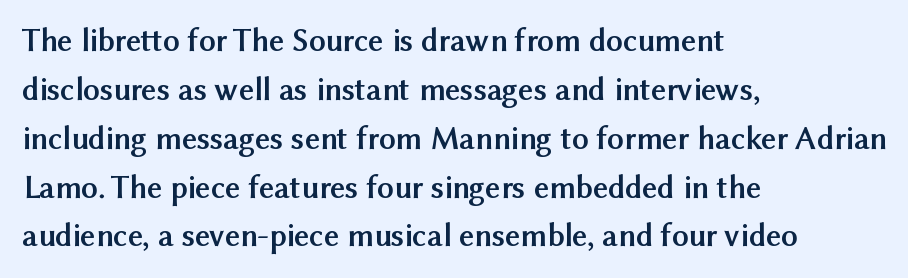
The image shows 33 px semibold sans-serif type, upright; set left-aligned, normal line spacing (1.48x), normal letter spacing, not underlined; medium stroke contrast and a medium x-height.
